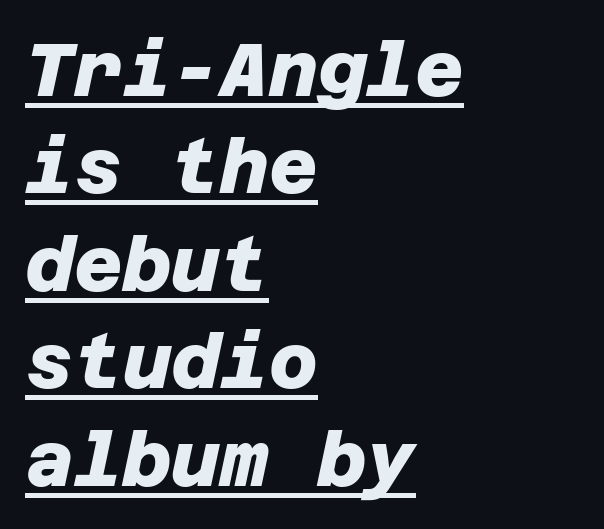
Q: Is the text bold? A: Yes.
Q: Is the typeface a serif or a sans-serif typeface? A: Sans-serif.
Q: Is the text underlined? A: Yes.
Q: How is the paragraph aligned? A: Left-aligned.
Q: Is the spacing between letters normal or unusually wide? A: Normal.
Q: Is the spacing between lines tight, normal or loose? A: Normal.
Q: Width (condensed, normal, or wide)? A: Normal.
Q: Stroke contrast? A: Low.
Q: x-height? A: Large.
